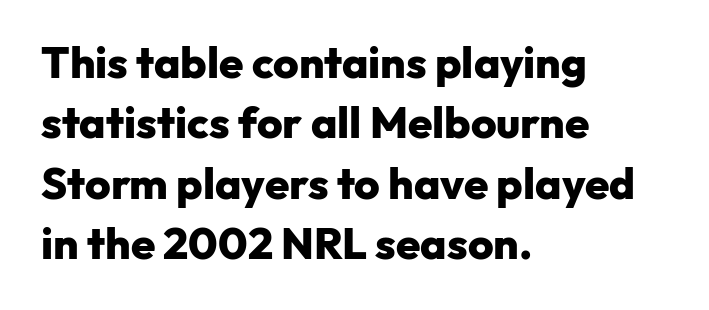
{"serif": "no", "italic": "no", "bold": "yes", "weight": "heavy", "width": "normal", "stroke_contrast": "low", "x_height": "medium", "monospaced": "no", "underline": "no", "align": "left", "line_spacing": "normal", "line_spacing_ratio": 1.37, "letter_spacing": "normal", "letter_spacing_em": 0.0, "glyph_px": 44}
